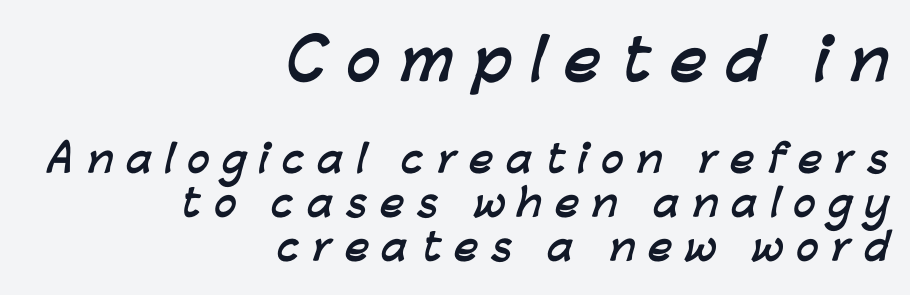
{"serif": "no", "bold": "yes", "weight": "semibold", "width": "normal", "stroke_contrast": "low", "x_height": "medium", "monospaced": "no", "underline": "no", "align": "right", "line_spacing_ratio": 1.19, "letter_spacing": "wide", "letter_spacing_em": 0.35, "larger_block": "first", "size_ratio": 1.51, "glyph_px": 56}
